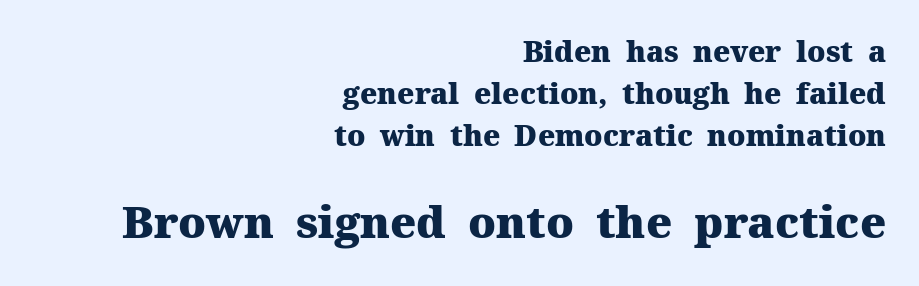
The image shows 44 px heavy serif type, upright; set right-aligned, normal line spacing (1.45x), normal letter spacing, not underlined; the second (bottom) block is 1.52x larger; medium stroke contrast and a medium x-height.
